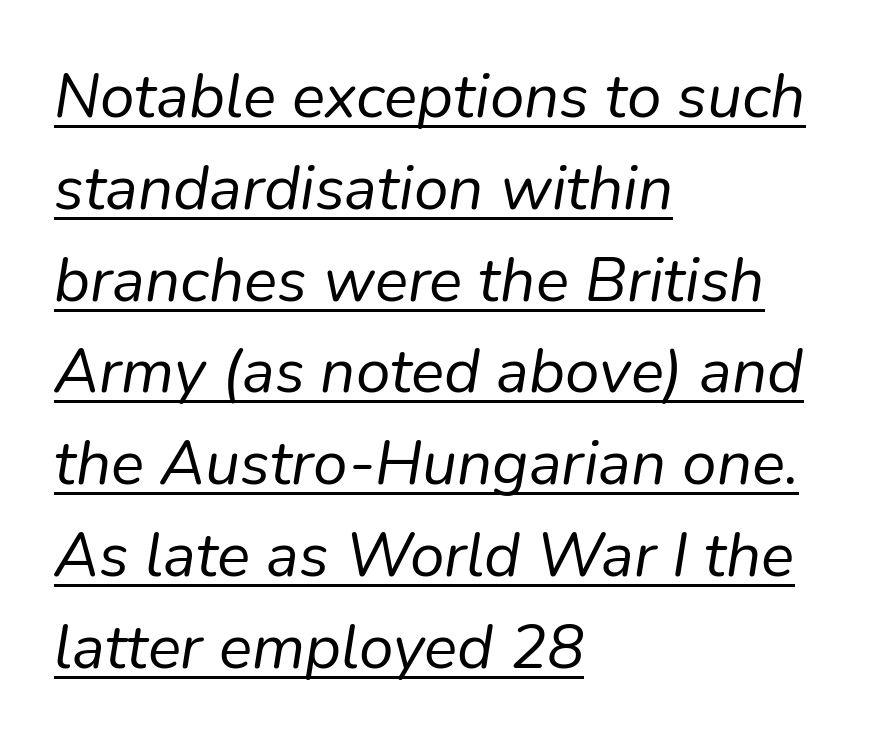
The image shows 62 px regular-weight type, italic (leaning right); set left-aligned, normal line spacing (1.48x), normal letter spacing, underlined; low stroke contrast and a medium x-height.
